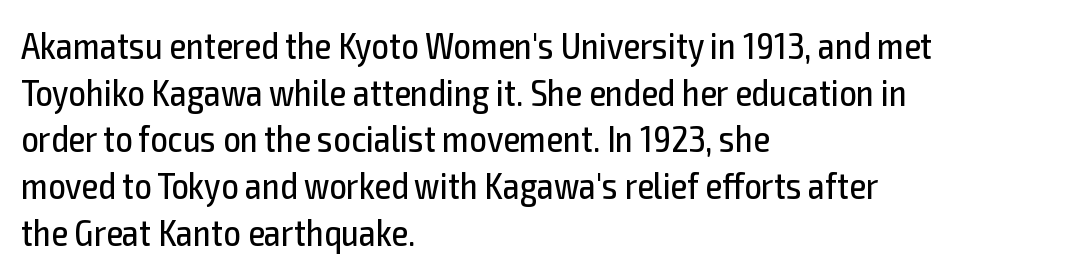
The image shows 38 px regular-weight, condensed sans-serif type, upright; set left-aligned, line spacing 1.23x, normal letter spacing, not underlined; a medium x-height.
